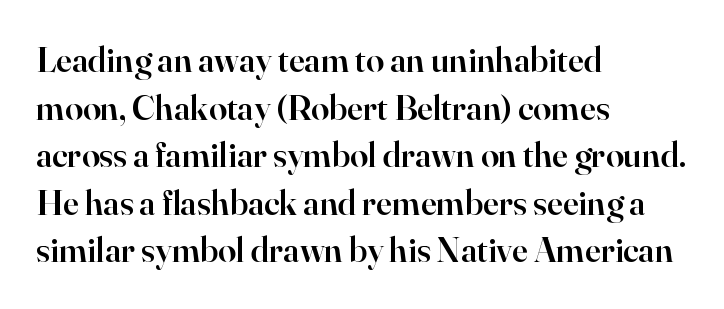
The image shows 36 px semibold serif type, upright; set left-aligned, normal line spacing (1.32x), normal letter spacing, not underlined; high stroke contrast and a small x-height.
